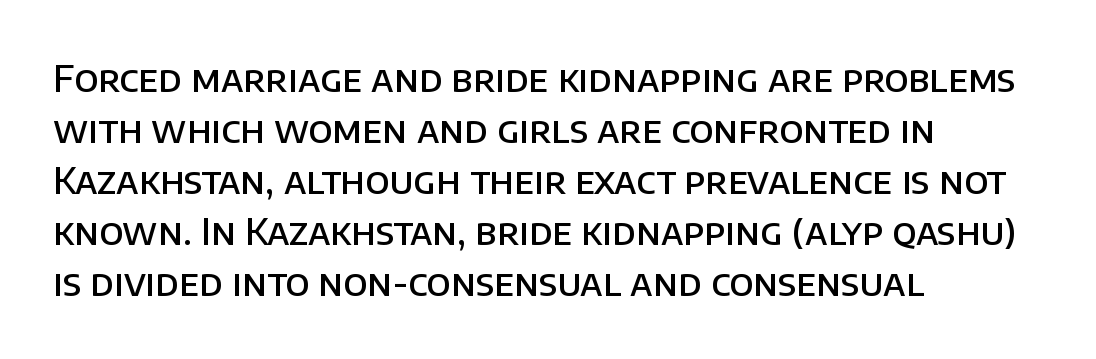
Heft: intermediate — a semibold. Note the varied advance widths — an 'i' is clearly narrower than an 'm'. The characters display no serif detailing; their extremities are plain. Summary of vertical rhythm: regular, with standard interline spacing. Look at the tracking — it's just the regular setting, nothing added. Do the letters lean? They stand straight.
